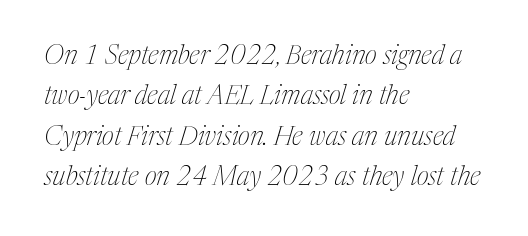
{"italic": "yes", "lean": "right", "slant_degrees": 17, "bold": "no", "underline": "no", "align": "left", "line_spacing": "normal", "line_spacing_ratio": 1.55, "letter_spacing": "normal", "letter_spacing_em": 0.0, "glyph_px": 26}
